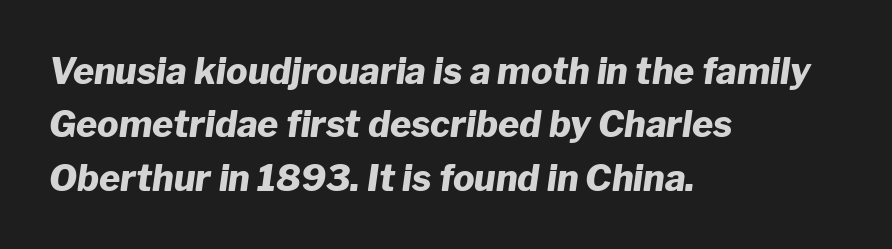
Q: Is the text bold? A: Yes.
Q: Is the text italic (slanted)? A: Yes, it leans right by about 8 degrees.
Q: Is the text underlined? A: No.
Q: How is the paragraph aligned? A: Left-aligned.
Q: Is the spacing between letters normal or unusually wide? A: Normal.
Q: Is the spacing between lines tight, normal or loose? A: Normal.
Q: Width (condensed, normal, or wide)? A: Normal.
Q: Stroke contrast? A: Low.
Q: x-height? A: Medium.
Q: Monospaced? A: No.
